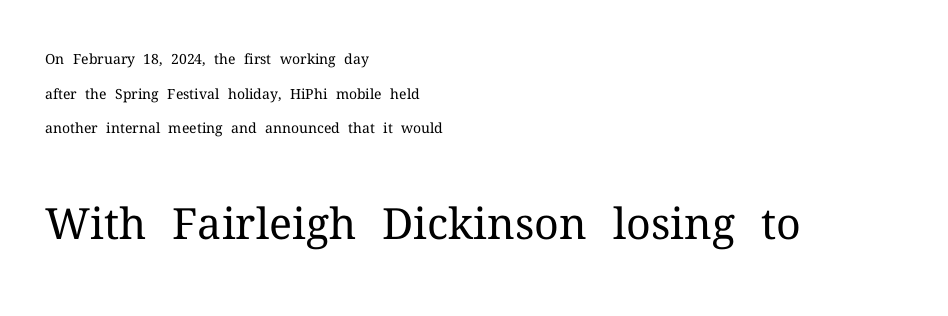
The image shows 43 px regular-weight serif type, upright; set left-aligned, loose line spacing (2.47x), normal letter spacing, not underlined; the second (bottom) block is 3.07x larger; medium stroke contrast and a medium x-height.
